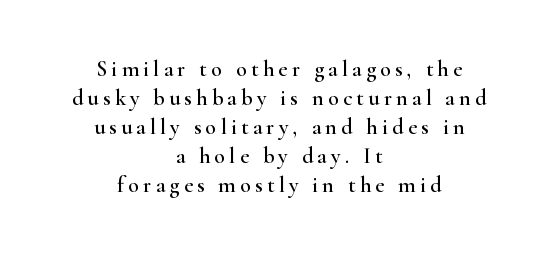
The image shows 22 px text type, upright; set centered, normal line spacing (1.32x), unusually wide letter spacing (+0.2 em), not underlined.
